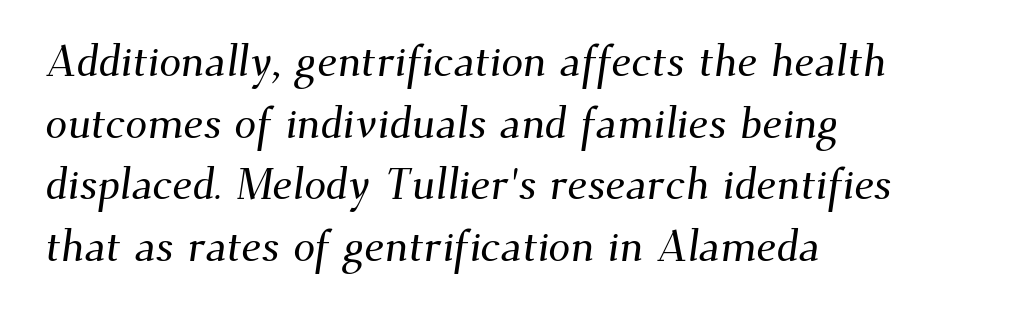
{"serif": "yes", "width": "normal", "stroke_contrast": "medium", "x_height": "small", "monospaced": "no", "underline": "no", "align": "left", "line_spacing": "normal", "line_spacing_ratio": 1.4, "letter_spacing": "normal", "letter_spacing_em": 0.0, "glyph_px": 44}
